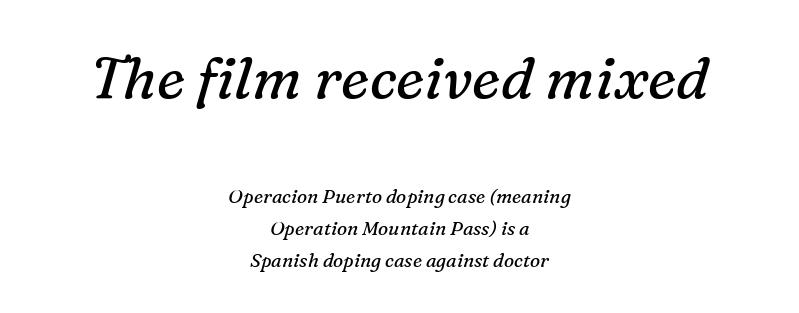
Do the characters align in a grid? No, the font is proportional. This sample is center-justified, so both line endings float freely. Look at the tracking — it's just the regular setting, nothing added. Caption: upper text group enlarged, lower text group reduced.
